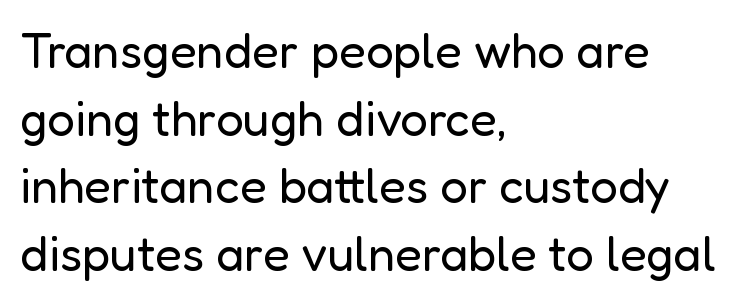
{"serif": "no", "italic": "no", "bold": "no", "weight": "regular", "width": "normal", "stroke_contrast": "low", "x_height": "medium", "monospaced": "no", "underline": "no", "align": "left", "line_spacing": "normal", "line_spacing_ratio": 1.38, "letter_spacing": "normal", "letter_spacing_em": 0.0, "glyph_px": 49}
